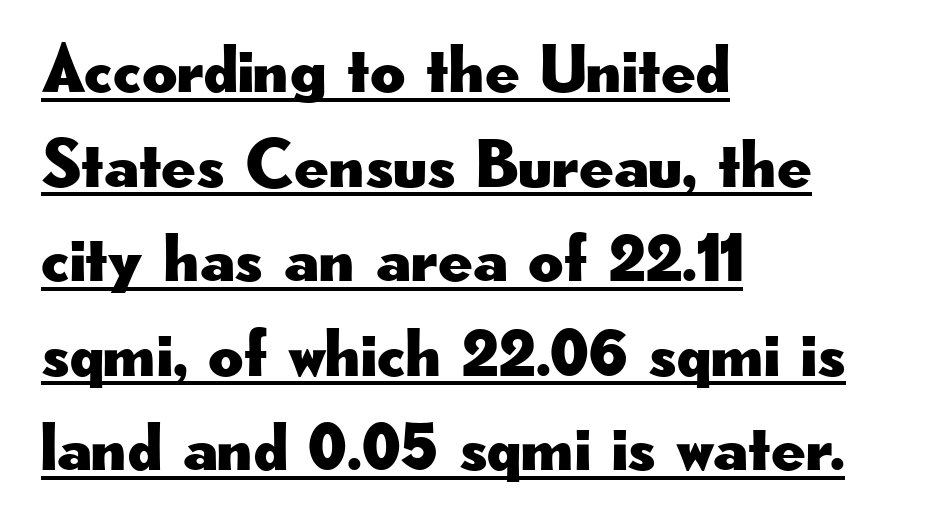
The image shows 68 px wide sans-serif type, upright; set left-aligned, normal line spacing (1.39x), normal letter spacing, underlined; low stroke contrast and a small x-height.
